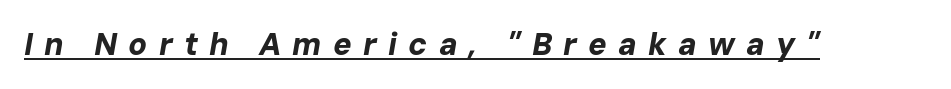
A baseline rule has been typeset under these characters. Caption: bold face, heavy strokes. If you drew a line through each stem, it would be angled. The face used here is proportionally spaced, like ordinary book or web type. Tracking here is generous; glyphs stand well apart from one another.
